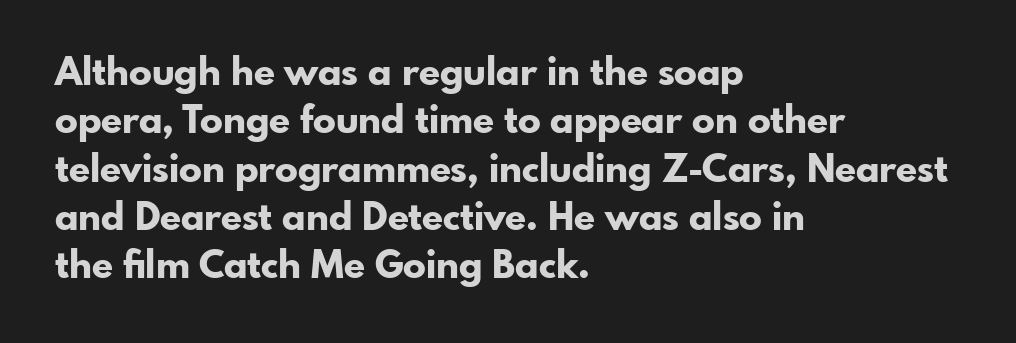
{"serif": "no", "italic": "no", "bold": "yes", "weight": "bold", "width": "normal", "stroke_contrast": "low", "x_height": "small", "monospaced": "no", "underline": "no", "align": "left", "line_spacing": "normal", "line_spacing_ratio": 1.27, "letter_spacing": "normal", "letter_spacing_em": 0.0, "glyph_px": 38}
